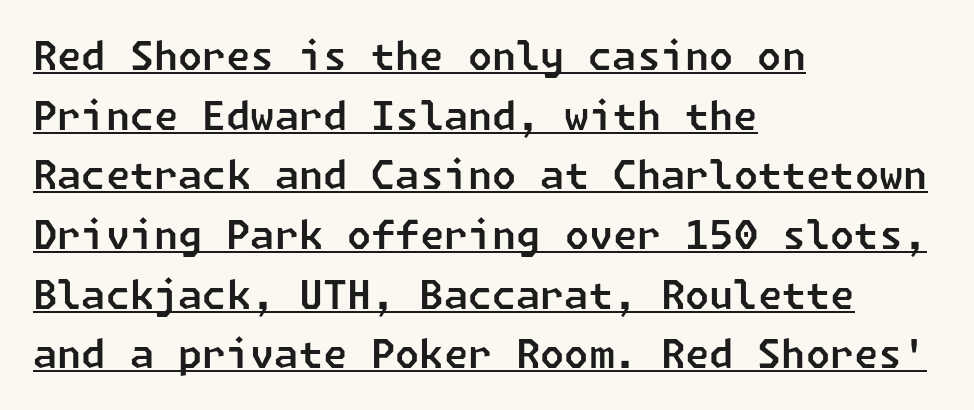
The image shows 39 px sans-serif type; set left-aligned, normal line spacing (1.53x), normal letter spacing, underlined; low stroke contrast and a medium x-height.
